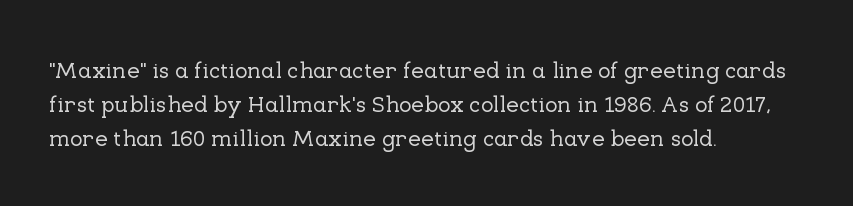
Clear beneath every line of the passage. Notice how descenders clear the ascenders below comfortably — that's standard leading. In terms of letterspacing, this is plain default setting. The lettering stays uniformly vertical, giving the passage a roman look. The lines in this sample share a left origin and differ only in where they stop.
